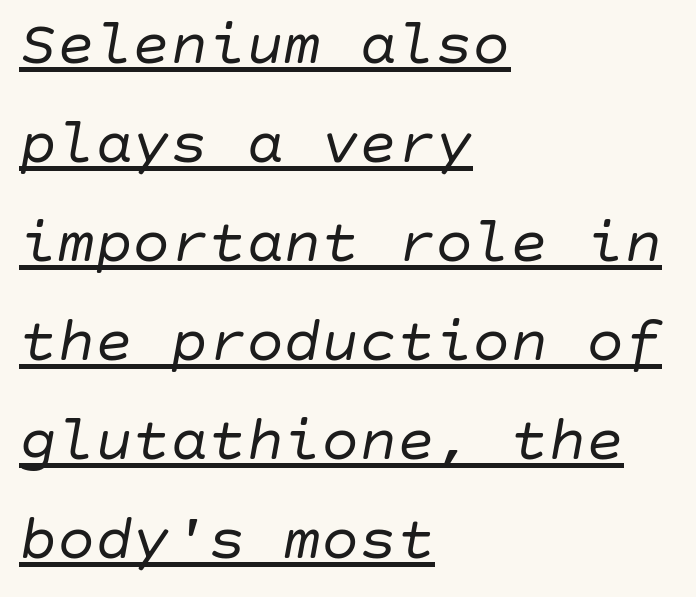
{"italic": "yes", "lean": "right", "slant_degrees": 10, "bold": "no", "weight": "regular", "width": "normal", "stroke_contrast": "low", "x_height": "large", "underline": "yes", "align": "left", "line_spacing": "normal", "line_spacing_ratio": 1.57, "letter_spacing": "normal", "letter_spacing_em": 0.0, "glyph_px": 63}
